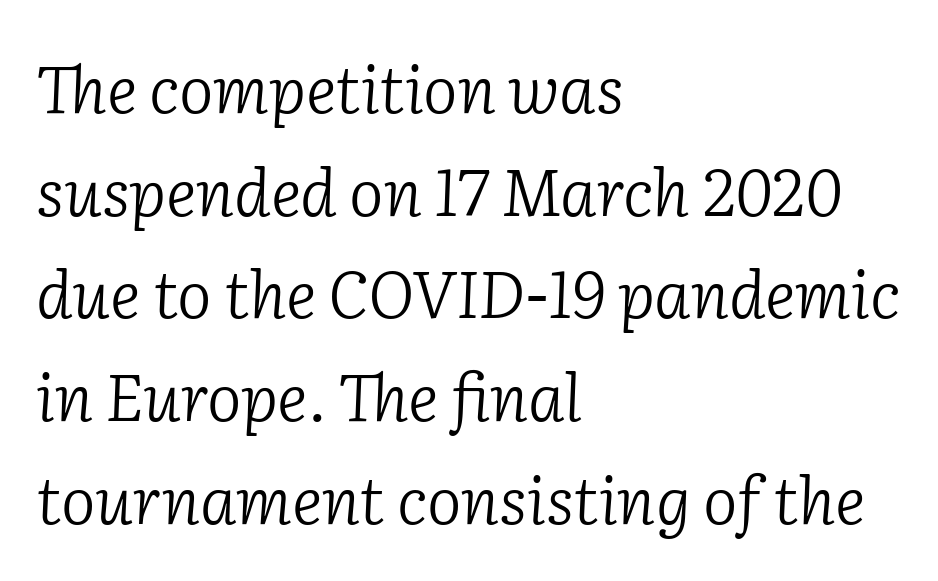
Q: Is the text bold? A: No.
Q: Is the text italic (slanted)? A: Yes, it leans right by about 2 degrees.
Q: Is the typeface a serif or a sans-serif typeface? A: Serif.
Q: Is the text underlined? A: No.
Q: How is the paragraph aligned? A: Left-aligned.
Q: Is the spacing between letters normal or unusually wide? A: Normal.
Q: Is the spacing between lines tight, normal or loose? A: Normal.
Q: Width (condensed, normal, or wide)? A: Normal.
Q: Stroke contrast? A: Low.
Q: x-height? A: Medium.
Q: Monospaced? A: No.
